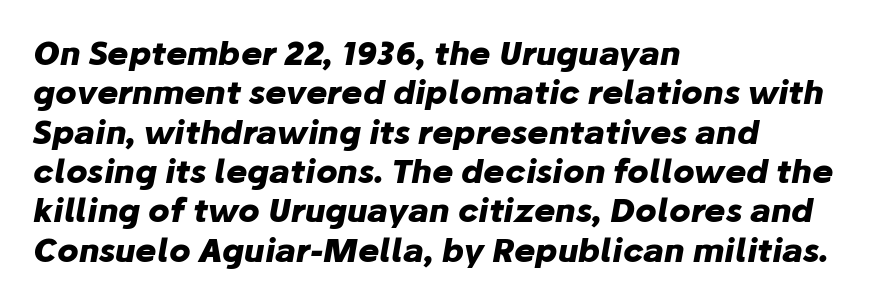
The image shows 32 px heavy type, italic (leaning right); set left-aligned, line spacing 1.23x, normal letter spacing, not underlined; low stroke contrast and a medium x-height.
